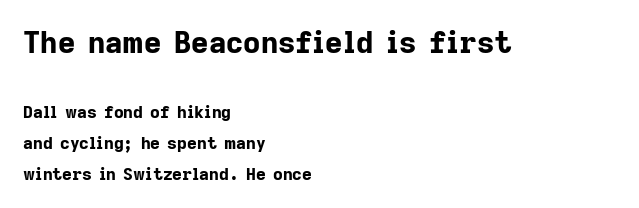
{"serif": "no", "italic": "no", "bold": "yes", "weight": "bold", "width": "normal", "stroke_contrast": "low", "x_height": "medium", "monospaced": "no", "underline": "no", "align": "left", "line_spacing_ratio": 1.81, "letter_spacing": "normal", "letter_spacing_em": 0.0, "larger_block": "first", "size_ratio": 1.76, "glyph_px": 30}
